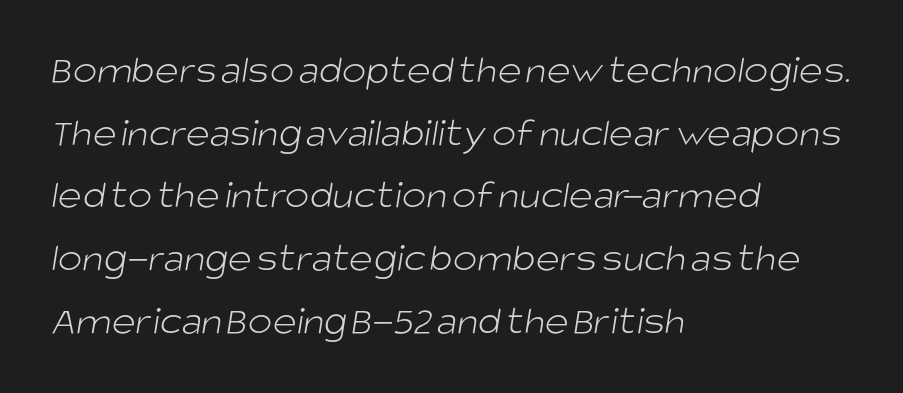
{"serif": "no", "bold": "no", "weight": "light", "width": "normal", "stroke_contrast": "low", "x_height": "large", "monospaced": "no", "underline": "no", "align": "left", "line_spacing": "normal", "line_spacing_ratio": 1.53, "letter_spacing": "normal", "letter_spacing_em": 0.0, "glyph_px": 41}
